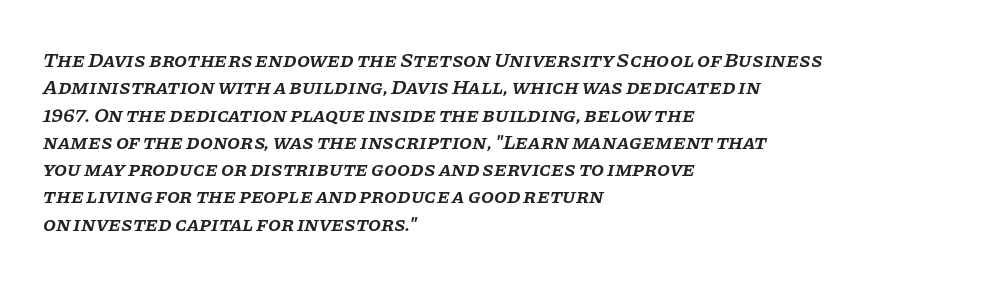
The image shows 21 px text type, italic (leaning right); set left-aligned, normal line spacing (1.3x), normal letter spacing, not underlined.
